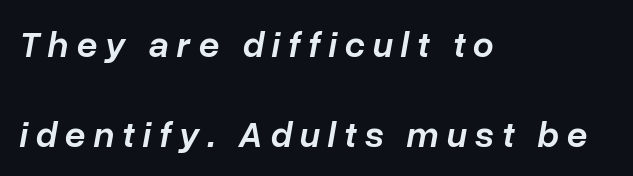
Q: Is the text bold? A: Semi-bold.
Q: Is the text italic (slanted)? A: Yes, it leans right by about 10 degrees.
Q: Is the text underlined? A: No.
Q: How is the paragraph aligned? A: Left-aligned.
Q: Is the spacing between letters normal or unusually wide? A: Unusually wide.
Q: Is the spacing between lines tight, normal or loose? A: Loose.
Q: Width (condensed, normal, or wide)? A: Normal.
Q: Stroke contrast? A: Low.
Q: x-height? A: Medium.
Q: Monospaced? A: No.
